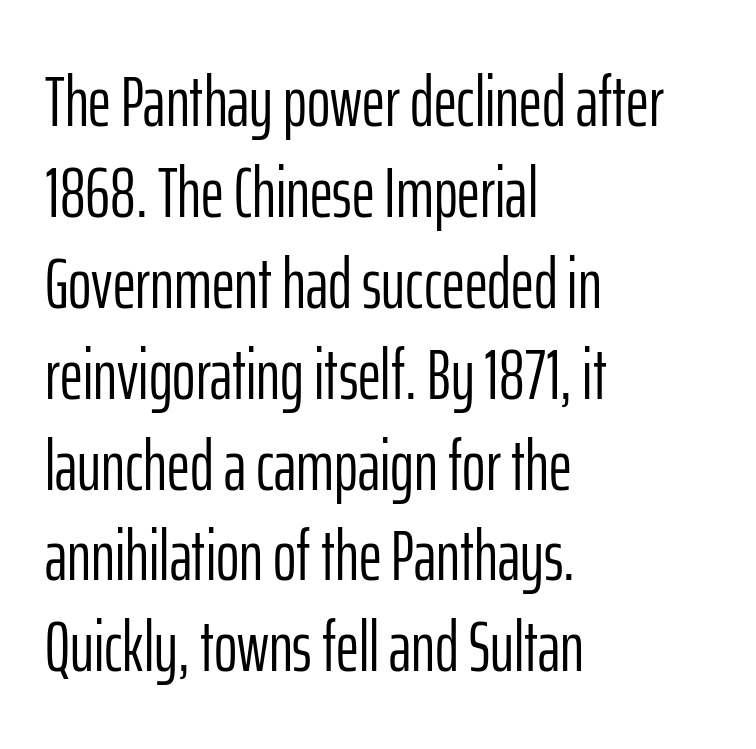
The image shows 71 px light, condensed sans-serif type, upright; set left-aligned, normal line spacing (1.28x), normal letter spacing, not underlined; low stroke contrast and a medium x-height.
